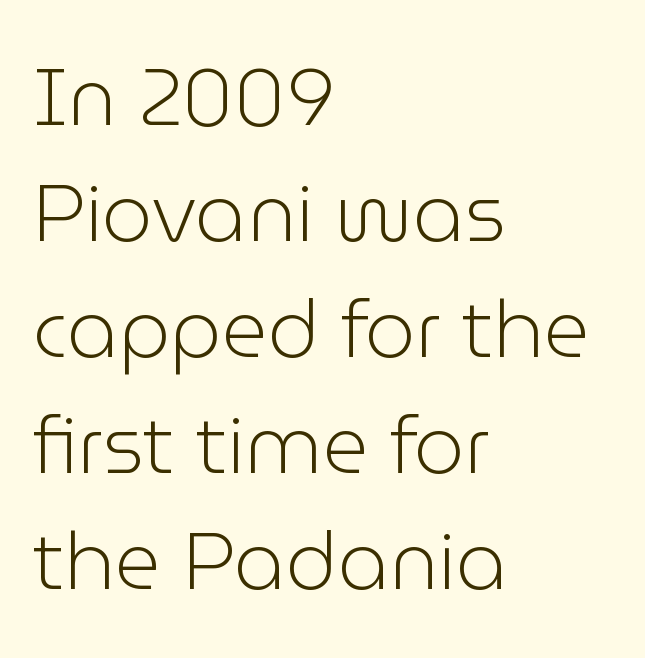
{"serif": "no", "italic": "no", "bold": "no", "weight": "light", "width": "normal", "stroke_contrast": "low", "x_height": "medium", "monospaced": "no", "underline": "no", "align": "left", "line_spacing": "normal", "line_spacing_ratio": 1.45, "letter_spacing": "normal", "letter_spacing_em": 0.0, "glyph_px": 80}
